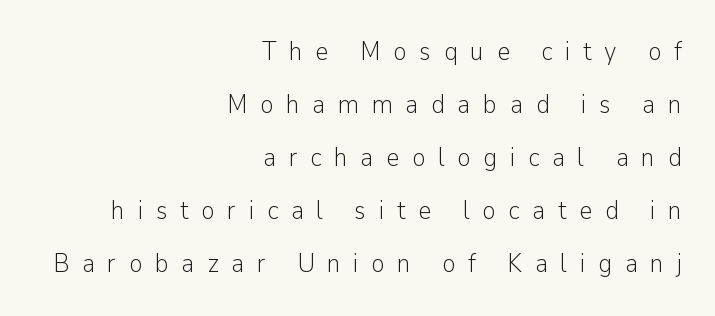
The image shows 26 px text type, upright; set right-aligned, loose line spacing (2.04x), unusually wide letter spacing (+0.48 em), not underlined.
